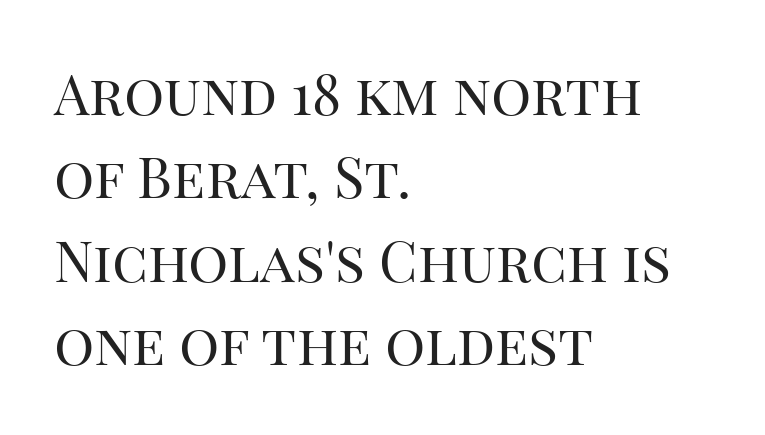
The image shows 56 px regular-weight serif type, upright; set left-aligned, normal line spacing (1.49x), normal letter spacing, not underlined; high stroke contrast and a large x-height.
